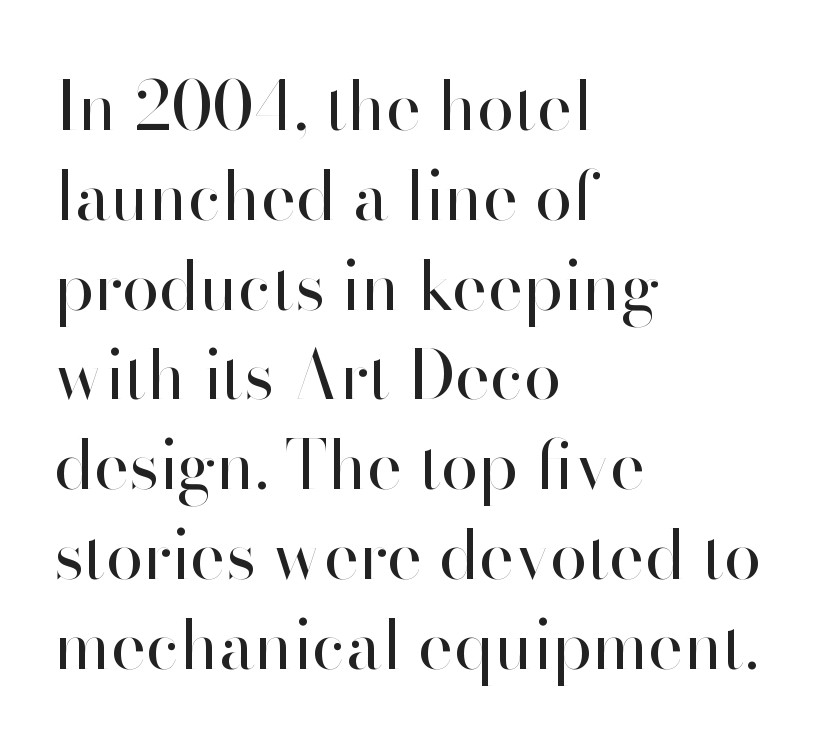
Q: Is the text bold? A: No.
Q: Is the text italic (slanted)? A: No, it is upright.
Q: Is the typeface a serif or a sans-serif typeface? A: Sans-serif.
Q: Is the text underlined? A: No.
Q: How is the paragraph aligned? A: Left-aligned.
Q: Is the spacing between letters normal or unusually wide? A: Normal.
Q: Is the spacing between lines tight, normal or loose? A: Normal.
Q: Width (condensed, normal, or wide)? A: Normal.
Q: Stroke contrast? A: High.
Q: x-height? A: Small.
Q: Monospaced? A: No.
